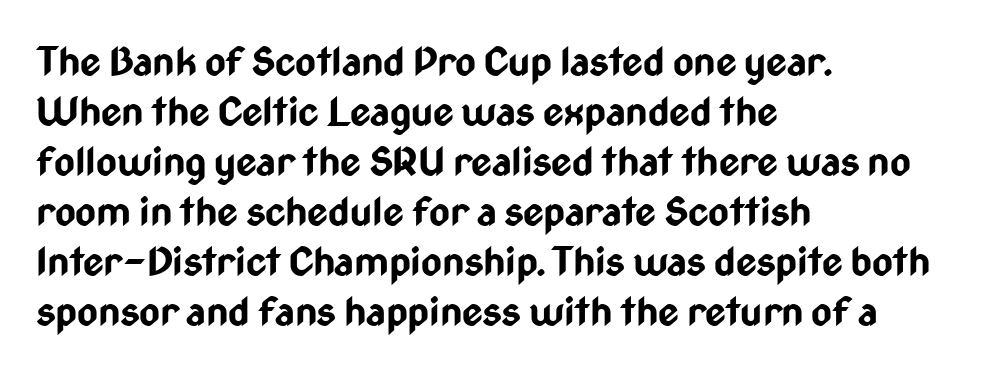
The image shows 40 px bold, condensed sans-serif type, upright; set left-aligned, normal line spacing (1.25x), normal letter spacing, not underlined; low stroke contrast and a medium x-height.
